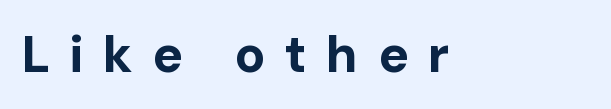
Q: Is the text bold? A: Yes.
Q: Is the text italic (slanted)? A: No, it is upright.
Q: Is the typeface a serif or a sans-serif typeface? A: Sans-serif.
Q: Is the text underlined? A: No.
Q: Is the spacing between letters normal or unusually wide? A: Unusually wide.
Q: Width (condensed, normal, or wide)? A: Normal.
Q: Stroke contrast? A: Low.
Q: x-height? A: Medium.
Q: Monospaced? A: No.
